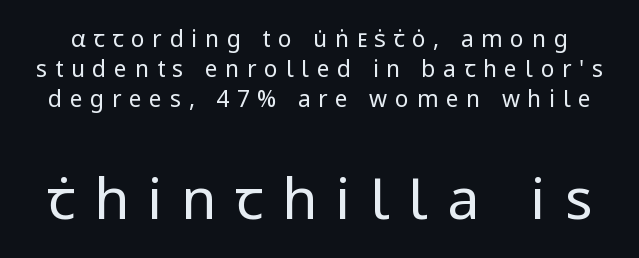
Each letter keeps its own natural width here, so spacing adapts to shape. No italicization has been applied; the sample stays upright. No chunkiness to these letters — they're not bold. The line texture is sparse and dotted thanks to wide tracking. A bare baseline throughout the passage.
